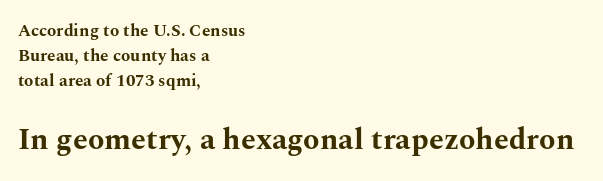
The image shows 30 px bold, wide serif type, upright; set left-aligned, normal line spacing (1.47x), normal letter spacing, not underlined; the second (bottom) block is 1.76x larger; medium stroke contrast and a medium x-height.
